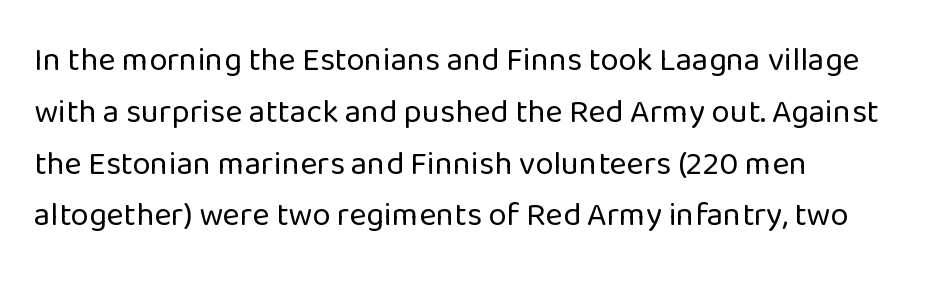
{"serif": "no", "italic": "no", "bold": "no", "weight": "regular", "width": "normal", "stroke_contrast": "low", "x_height": "medium", "monospaced": "no", "underline": "no", "align": "left", "line_spacing": "normal", "line_spacing_ratio": 1.57, "letter_spacing": "normal", "letter_spacing_em": 0.0, "glyph_px": 33}
